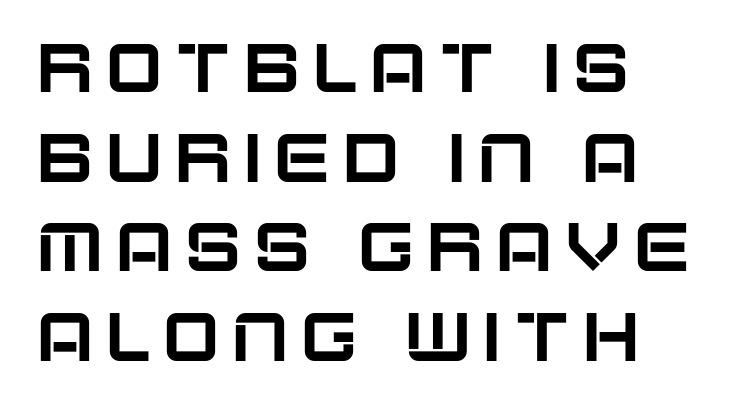
Q: Is the text italic (slanted)? A: No, it is upright.
Q: Is the typeface a serif or a sans-serif typeface? A: Sans-serif.
Q: Is the text underlined? A: No.
Q: How is the paragraph aligned? A: Left-aligned.
Q: Is the spacing between lines tight, normal or loose? A: Normal.
Q: Width (condensed, normal, or wide)? A: Normal.
Q: Stroke contrast? A: Low.
Q: x-height? A: Large.
Q: Monospaced? A: No.
